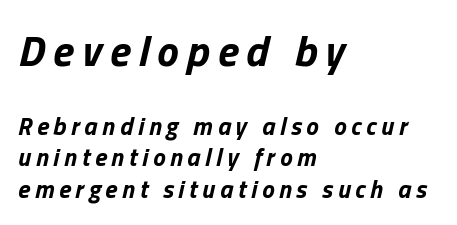
The image shows 43 px bold type, italic (leaning right); set left-aligned, normal line spacing (1.26x), not underlined; the first (top) block is 1.72x larger; low stroke contrast and a medium x-height.
